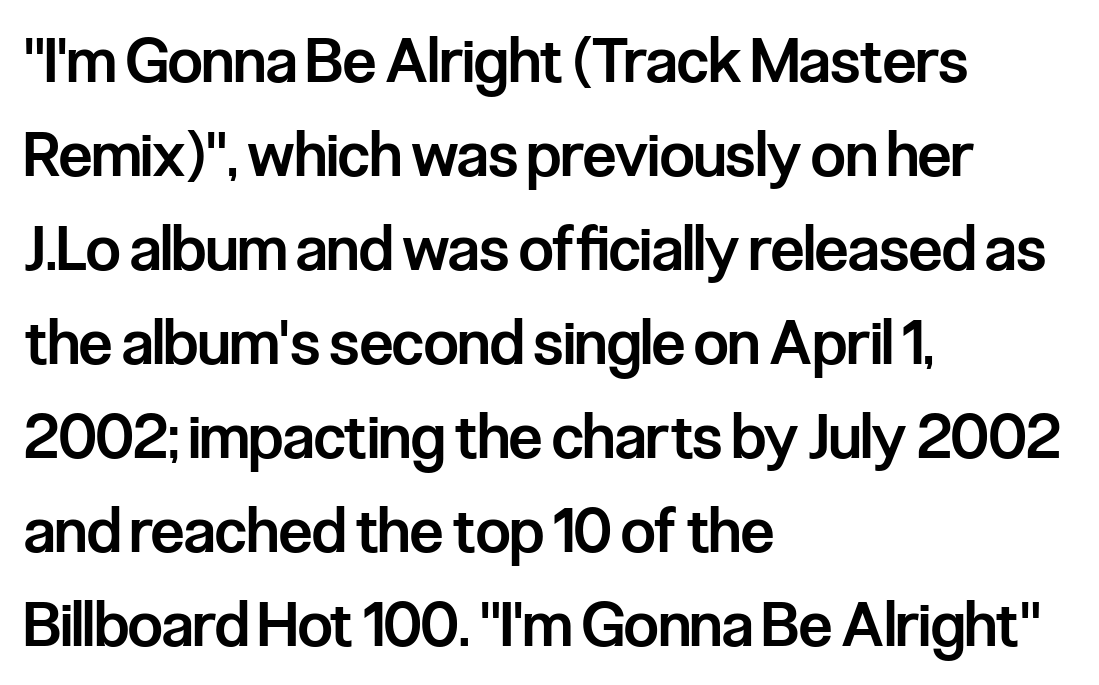
{"serif": "no", "italic": "no", "bold": "semi", "weight": "semibold", "width": "condensed", "stroke_contrast": "low", "x_height": "medium", "monospaced": "no", "underline": "no", "align": "left", "line_spacing": "normal", "line_spacing_ratio": 1.54, "letter_spacing": "normal", "letter_spacing_em": 0.0, "glyph_px": 61}
